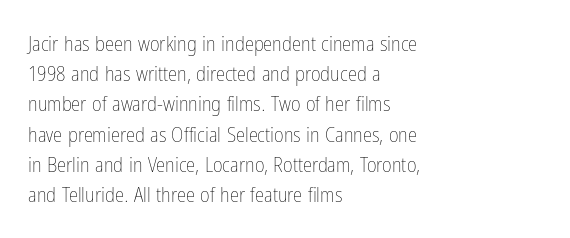
{"italic": "no", "bold": "no", "underline": "no", "align": "left", "line_spacing": "normal", "line_spacing_ratio": 1.44, "letter_spacing": "normal", "letter_spacing_em": 0.0, "glyph_px": 21}
